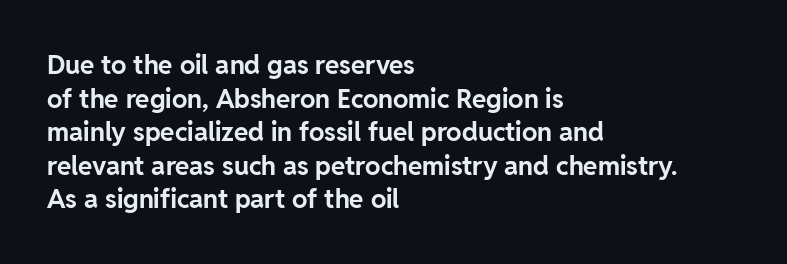
{"italic": "no", "bold": "yes", "underline": "no", "align": "left", "line_spacing": "normal", "line_spacing_ratio": 1.29, "letter_spacing": "normal", "letter_spacing_em": 0.0, "glyph_px": 26}
